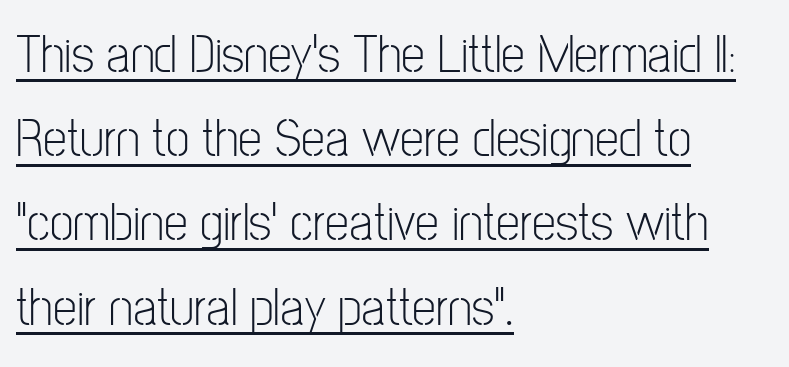
The image shows 54 px light, condensed sans-serif type, upright; set left-aligned, normal line spacing (1.56x), normal letter spacing, underlined; low stroke contrast and a medium x-height.
